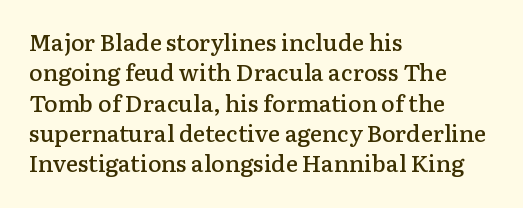
Q: Is the text bold? A: Semi-bold.
Q: Is the text italic (slanted)? A: No, it is upright.
Q: Is the text underlined? A: No.
Q: How is the paragraph aligned? A: Left-aligned.
Q: Is the spacing between letters normal or unusually wide? A: Normal.
Q: Is the spacing between lines tight, normal or loose? A: Normal.
